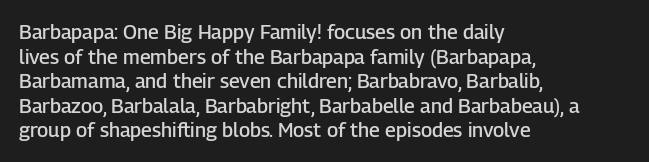
The image shows 20 px text type, upright; set left-aligned, line spacing 1.23x, normal letter spacing, not underlined.
